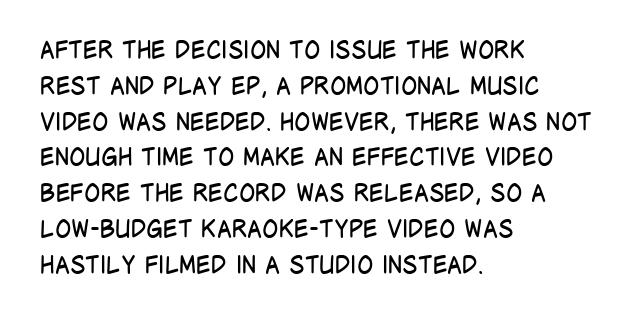
The setting favours the left margin, as ordinary paragraphs usually do. Upright lettering throughout. Letter spacing: default. No chunkiness to these letters — they're not bold.
